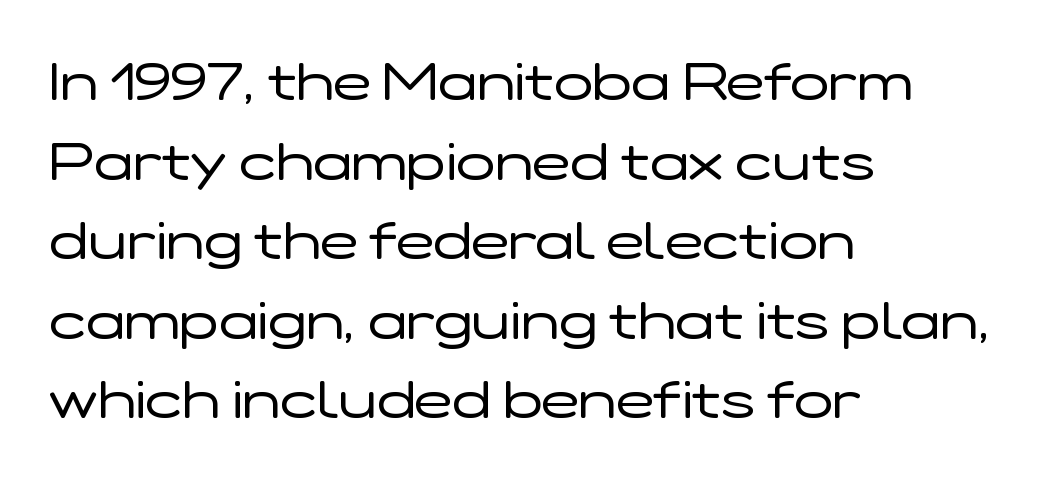
These lines sit exactly where default settings would place them. The passage shown is not underscored anywhere. Looks like regular typesetting: each glyph gets only the width it needs. This is not heavy type; no bold has been used. A sans-serif font was chosen for this passage.
